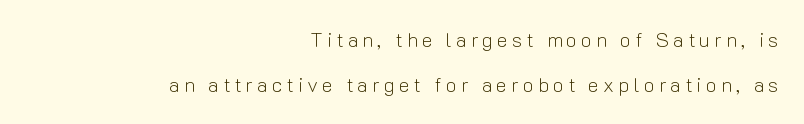
Q: Is the text bold? A: No.
Q: Is the text italic (slanted)? A: No, it is upright.
Q: Is the text underlined? A: No.
Q: How is the paragraph aligned? A: Right-aligned.
Q: Is the spacing between letters normal or unusually wide? A: Unusually wide.
Q: Is the spacing between lines tight, normal or loose? A: Loose.
